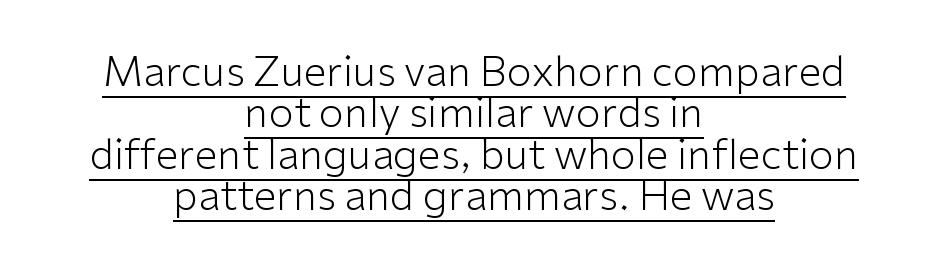
The image shows 41 px light sans-serif type, upright; set centered, tight line spacing (1.01x), normal letter spacing, underlined; low stroke contrast and a medium x-height.
